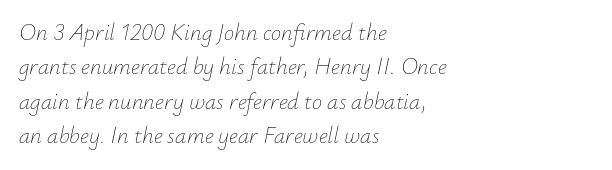
Q: Is the text bold? A: No.
Q: Is the text italic (slanted)? A: Yes, it leans right by about 12 degrees.
Q: Is the text underlined? A: No.
Q: How is the paragraph aligned? A: Left-aligned.
Q: Is the spacing between letters normal or unusually wide? A: Normal.
Q: Is the spacing between lines tight, normal or loose? A: Normal.
